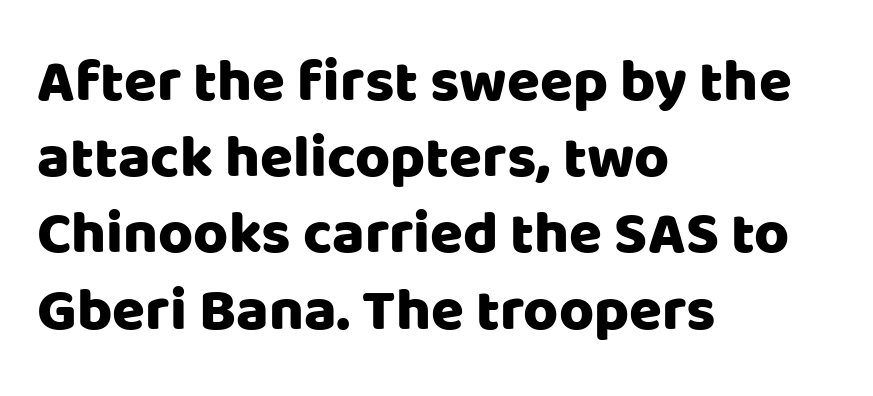
{"serif": "no", "italic": "no", "width": "normal", "stroke_contrast": "low", "x_height": "large", "monospaced": "no", "underline": "no", "align": "left", "line_spacing": "normal", "line_spacing_ratio": 1.27, "letter_spacing": "normal", "letter_spacing_em": 0.0, "glyph_px": 60}
